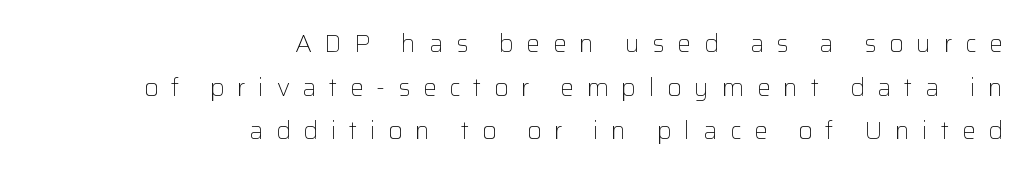
{"italic": "no", "bold": "no", "underline": "no", "align": "right", "line_spacing_ratio": 1.75, "letter_spacing": "wide", "letter_spacing_em": 0.5, "glyph_px": 25}
